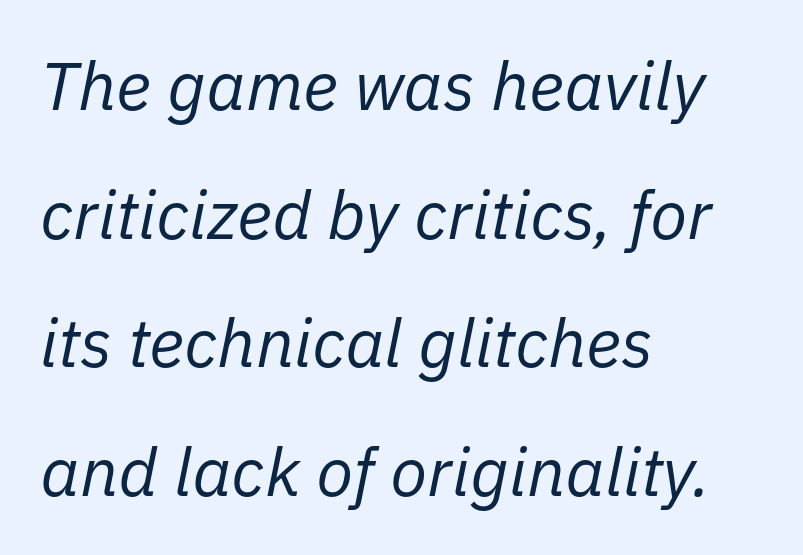
The image shows 68 px regular-weight type, italic (leaning right); set left-aligned, line spacing 1.89x, normal letter spacing, not underlined; low stroke contrast and a medium x-height.
